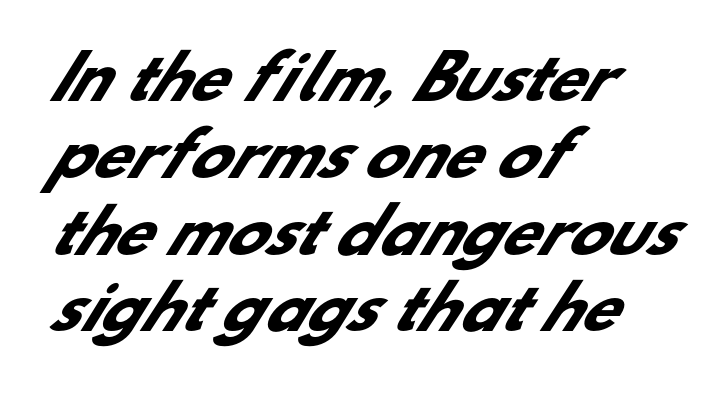
The image shows 60 px heavy sans-serif type; set left-aligned, normal line spacing (1.28x), normal letter spacing, not underlined; low stroke contrast and a small x-height.
